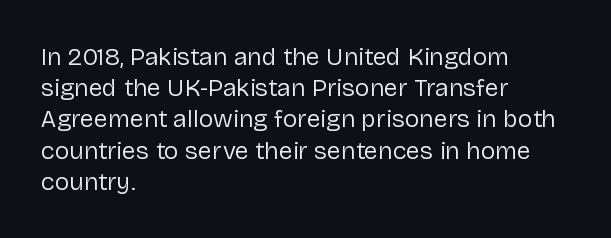
Spacing between characters is what you'd get straight out of the box. Ordinary non-slanted type is in use. The compositor pushed each line to the left boundary. Rows of type keep a routine distance in the vertical direction.
